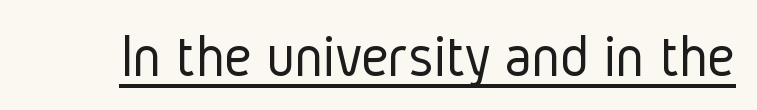
Q: Is the text bold? A: No.
Q: Is the text italic (slanted)? A: No, it is upright.
Q: Is the typeface a serif or a sans-serif typeface? A: Sans-serif.
Q: Is the text underlined? A: Yes.
Q: Is the spacing between letters normal or unusually wide? A: Normal.
Q: Width (condensed, normal, or wide)? A: Condensed.
Q: Stroke contrast? A: Low.
Q: x-height? A: Medium.
Q: Monospaced? A: No.
